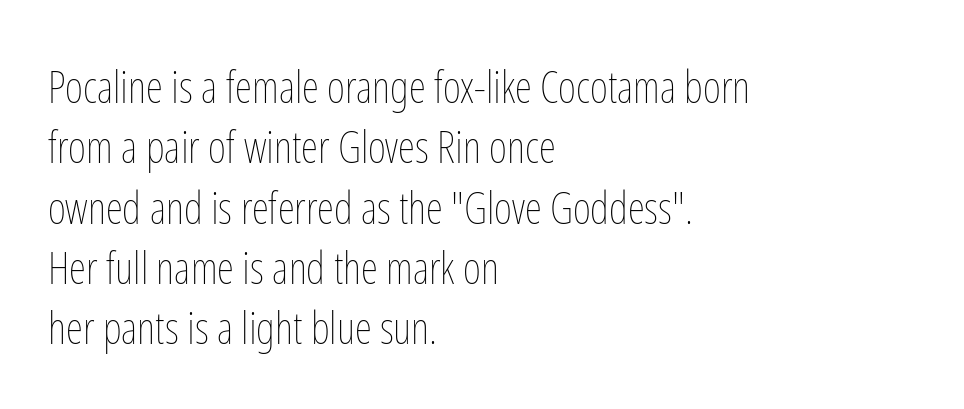
{"italic": "no", "bold": "no", "weight": "thin", "width": "condensed", "stroke_contrast": "low", "x_height": "medium", "monospaced": "no", "underline": "no", "align": "left", "line_spacing": "normal", "line_spacing_ratio": 1.37, "letter_spacing": "normal", "letter_spacing_em": 0.0, "glyph_px": 44}
